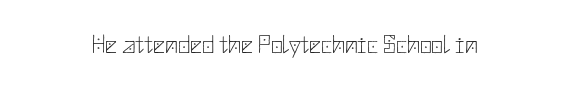
The image shows 26 px text type, upright; set centered, normal letter spacing, not underlined.
